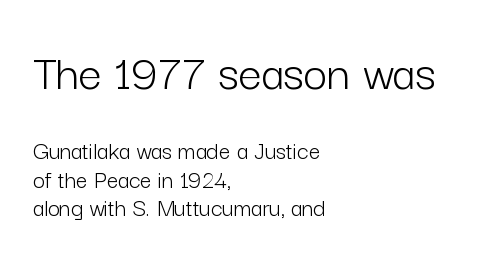
{"serif": "no", "italic": "no", "bold": "no", "weight": "light", "width": "normal", "stroke_contrast": "low", "x_height": "medium", "monospaced": "no", "underline": "no", "align": "left", "line_spacing": "tight", "line_spacing_ratio": 1.09, "letter_spacing": "normal", "letter_spacing_em": 0.0, "larger_block": "first", "size_ratio": 2.0, "glyph_px": 52}
